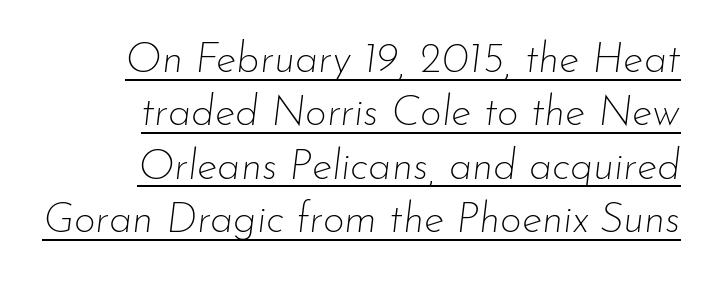
Q: Is the text bold? A: No.
Q: Is the text italic (slanted)? A: Yes, it leans right by about 7 degrees.
Q: Is the text underlined? A: Yes.
Q: How is the paragraph aligned? A: Right-aligned.
Q: Is the spacing between letters normal or unusually wide? A: Normal.
Q: Is the spacing between lines tight, normal or loose? A: Normal.
Q: Width (condensed, normal, or wide)? A: Normal.
Q: Stroke contrast? A: Low.
Q: x-height? A: Small.
Q: Monospaced? A: No.
